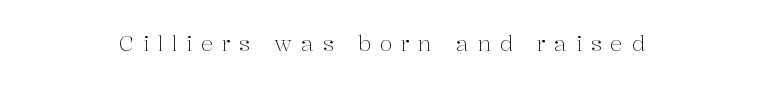
The strokes are not fattened; the text isn't bold. If you folded the block vertically in half, each line would mirror itself in length. A typesetter would call this heavily tracked-out type. Posture: upright roman. The glyphs are unaccompanied by any horizontal stroke below them.
